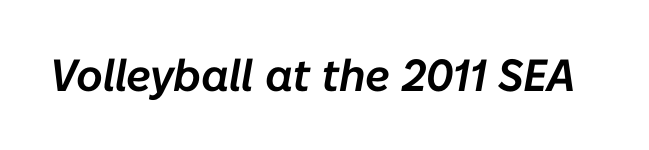
The image shows 45 px text type, italic (leaning right); set normal letter spacing, not underlined; low stroke contrast and a medium x-height.
